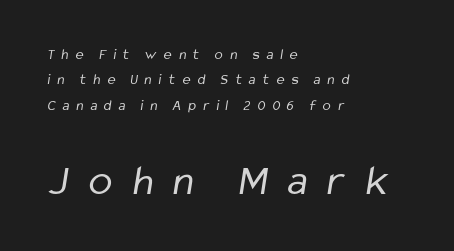
The image shows 44 px regular-weight, condensed sans-serif type; set left-aligned, normal line spacing (1.69x), unusually wide letter spacing (+0.47 em), not underlined; the second (bottom) block is 2.93x larger; low stroke contrast and a medium x-height.
